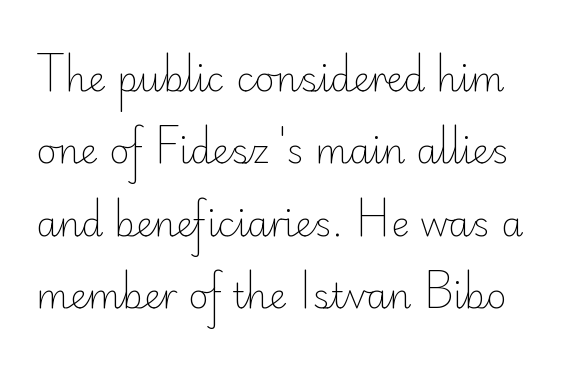
{"serif": "no", "italic": "no", "bold": "no", "weight": "light", "width": "normal", "stroke_contrast": "low", "x_height": "small", "monospaced": "no", "underline": "no", "line_spacing": "loose", "line_spacing_ratio": 2.07, "letter_spacing": "normal", "letter_spacing_em": 0.0, "glyph_px": 35}
